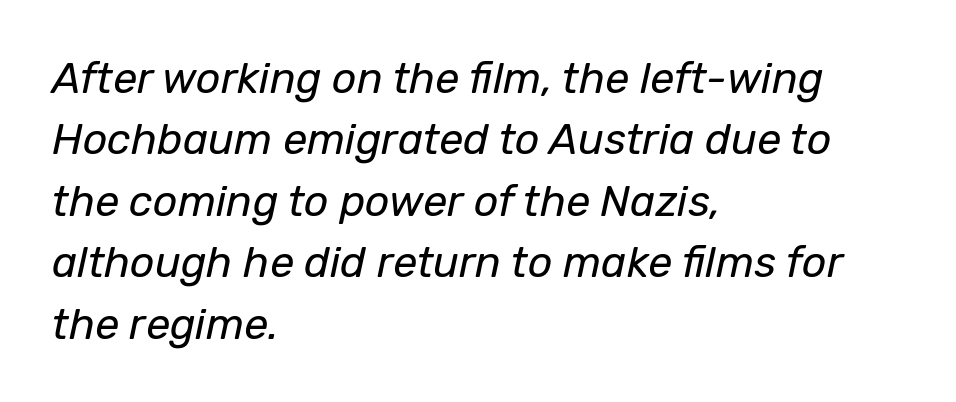
The glyphs look as if they've been sheared to an angle. How are the letters spaced? Ordinarily, with no added tracking. Beneath every word, the page is bare. The font is comparable to plain body text, perhaps lighter.
